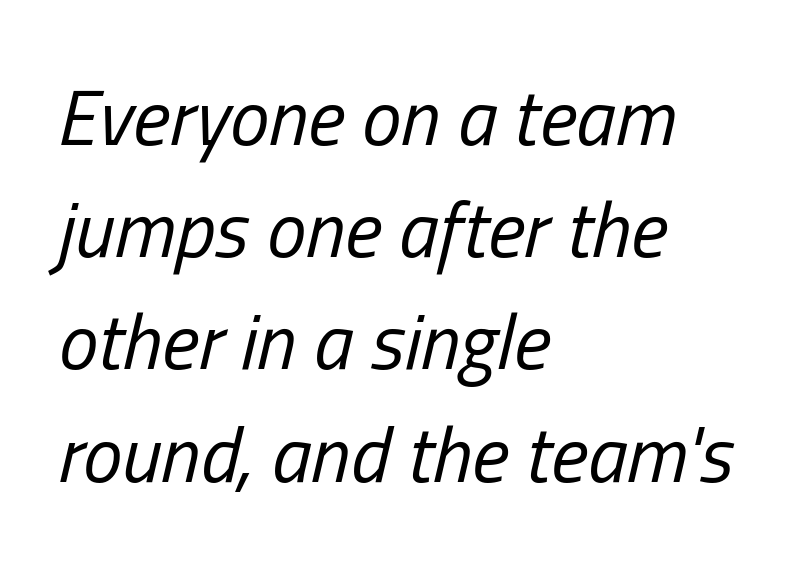
The image shows 79 px regular-weight, condensed type, italic (leaning right); set left-aligned, normal line spacing (1.42x), normal letter spacing, not underlined; low stroke contrast and a medium x-height.
